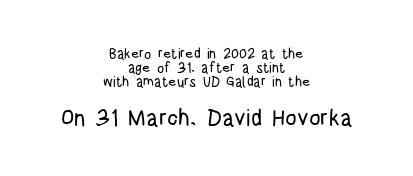
The image shows 23 px text type, upright; set centered, tight line spacing (0.99x), normal letter spacing, not underlined; the second (bottom) block is 1.64x larger.
